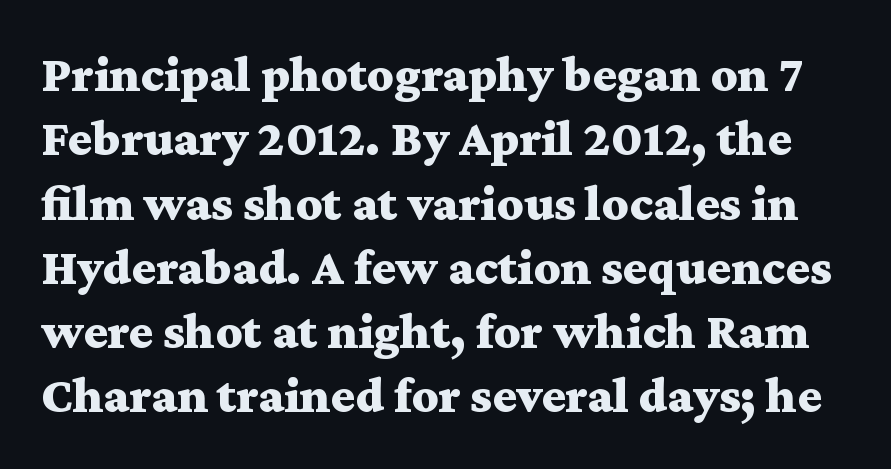
Glance below the letters and you will spot only blank space. The rendering shows small feet on the letterforms — a serif design. Is there much room between lines? A standard amount, neither cramped nor airy. The face used here is proportionally spaced, like ordinary book or web type.
